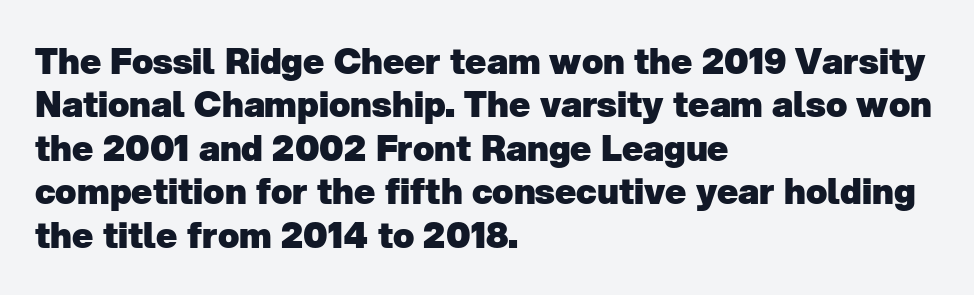
The image shows 35 px heavy sans-serif type; set left-aligned, line spacing 1.24x, normal letter spacing, not underlined; low stroke contrast and a medium x-height.
